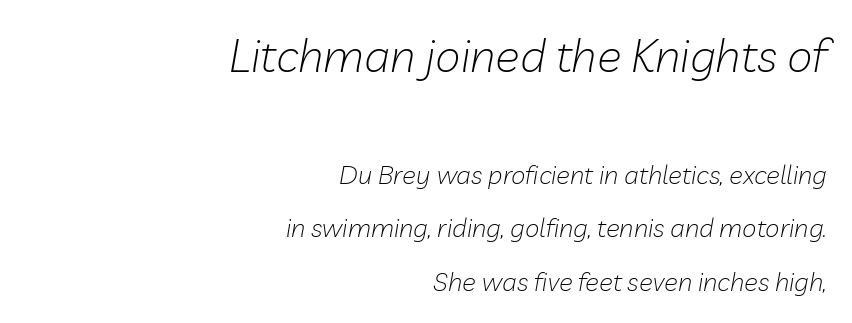
Q: Is the text bold? A: No.
Q: Is the text italic (slanted)? A: Yes, it leans right by about 10 degrees.
Q: Is the text underlined? A: No.
Q: How is the paragraph aligned? A: Right-aligned.
Q: Is the spacing between letters normal or unusually wide? A: Normal.
Q: Is the spacing between lines tight, normal or loose? A: Loose.
Q: Which block of text is set in a larger size, the first (top) or the second (bottom)? A: The first (top) one.
Q: Width (condensed, normal, or wide)? A: Normal.
Q: Stroke contrast? A: Low.
Q: x-height? A: Medium.
Q: Monospaced? A: No.
